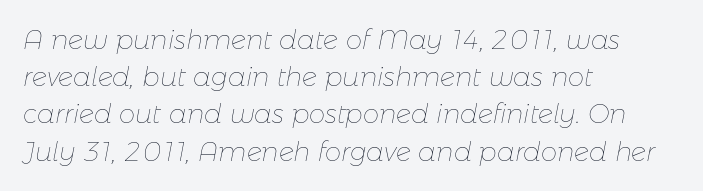
Q: Is the text bold? A: No.
Q: Is the text italic (slanted)? A: Yes, it leans right by about 11 degrees.
Q: Is the text underlined? A: No.
Q: How is the paragraph aligned? A: Left-aligned.
Q: Is the spacing between letters normal or unusually wide? A: Normal.
Q: Is the spacing between lines tight, normal or loose? A: Normal.
